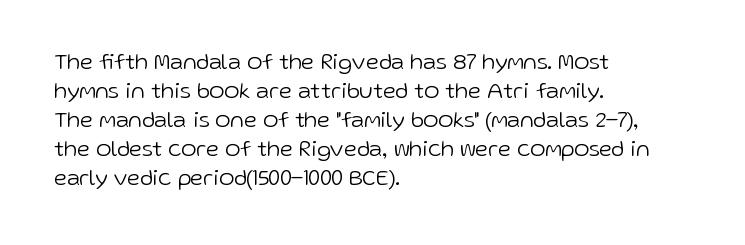
{"italic": "no", "bold": "no", "underline": "no", "align": "left", "line_spacing": "normal", "line_spacing_ratio": 1.26, "letter_spacing": "normal", "letter_spacing_em": 0.0, "glyph_px": 23}
